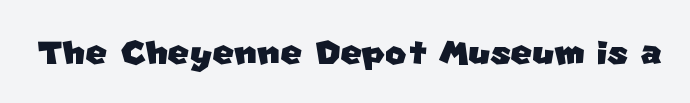
The image shows 46 px sans-serif type; set normal letter spacing, not underlined; low stroke contrast and a large x-height.
